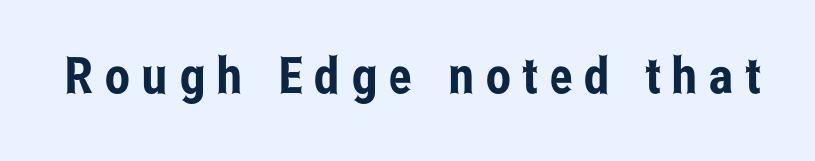
Is the letter spacing exaggerated? Yes — the characters are pushed far apart. Spacing verdict: proportional, widths tailored to each character. Nope, no serifs anywhere on these letters. Posture: upright roman.
